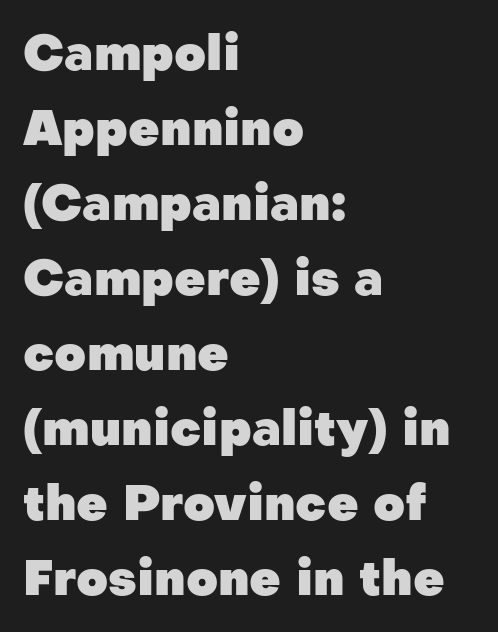
Q: Is the text bold? A: Yes.
Q: Is the text italic (slanted)? A: No, it is upright.
Q: Is the typeface a serif or a sans-serif typeface? A: Sans-serif.
Q: Is the text underlined? A: No.
Q: How is the paragraph aligned? A: Left-aligned.
Q: Is the spacing between letters normal or unusually wide? A: Normal.
Q: Is the spacing between lines tight, normal or loose? A: Normal.
Q: Width (condensed, normal, or wide)? A: Normal.
Q: Stroke contrast? A: Low.
Q: x-height? A: Medium.
Q: Monospaced? A: No.
